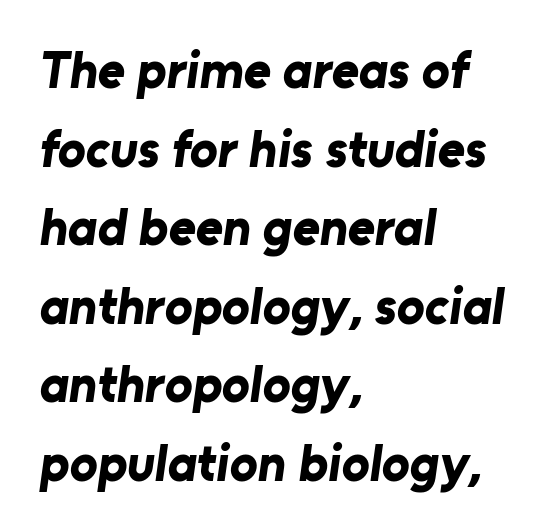
Q: Is the text bold? A: Yes.
Q: Is the typeface a serif or a sans-serif typeface? A: Sans-serif.
Q: Is the text underlined? A: No.
Q: How is the paragraph aligned? A: Left-aligned.
Q: Is the spacing between letters normal or unusually wide? A: Normal.
Q: Is the spacing between lines tight, normal or loose? A: Normal.
Q: Width (condensed, normal, or wide)? A: Normal.
Q: Stroke contrast? A: Low.
Q: x-height? A: Medium.
Q: Monospaced? A: No.
